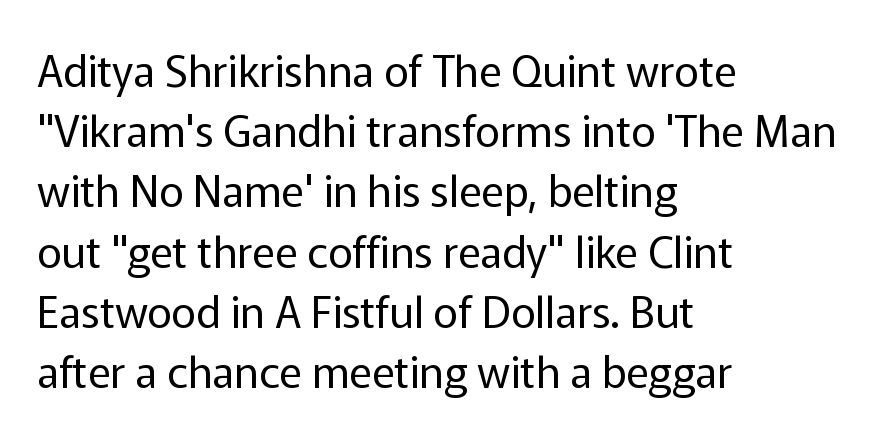
{"serif": "no", "italic": "no", "bold": "no", "weight": "regular", "width": "normal", "stroke_contrast": "low", "x_height": "medium", "monospaced": "no", "underline": "no", "align": "left", "line_spacing": "normal", "line_spacing_ratio": 1.4, "letter_spacing": "normal", "letter_spacing_em": 0.0, "glyph_px": 43}
